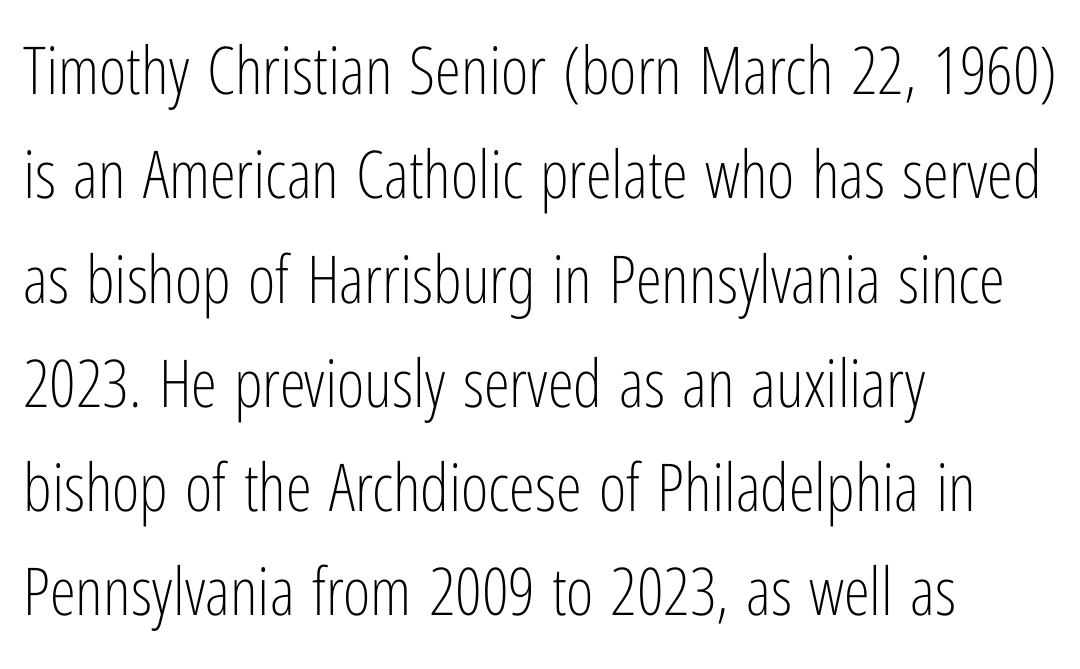
The lettering holds an erect, upright posture throughout. This sample has the flowing, uneven cadence of proportional lettering. Decoration check: the copy has no underline. Leading: standard.
